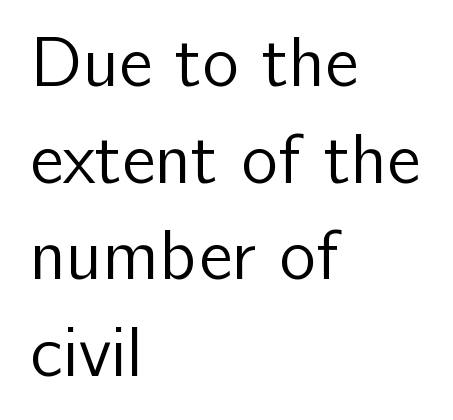
Q: Is the text bold? A: No.
Q: Is the text italic (slanted)? A: No, it is upright.
Q: Is the typeface a serif or a sans-serif typeface? A: Sans-serif.
Q: Is the text underlined? A: No.
Q: How is the paragraph aligned? A: Left-aligned.
Q: Is the spacing between letters normal or unusually wide? A: Normal.
Q: Is the spacing between lines tight, normal or loose? A: Normal.
Q: Width (condensed, normal, or wide)? A: Normal.
Q: Stroke contrast? A: Low.
Q: x-height? A: Medium.
Q: Monospaced? A: No.
